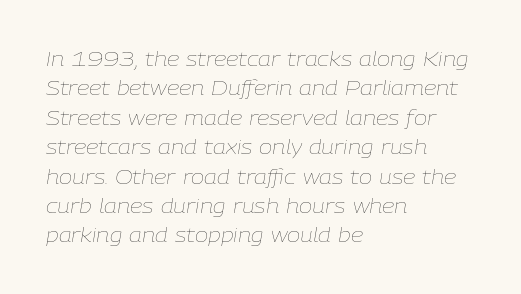
Q: Is the text bold? A: No.
Q: Is the text italic (slanted)? A: Yes, it leans right by about 9 degrees.
Q: Is the text underlined? A: No.
Q: How is the paragraph aligned? A: Left-aligned.
Q: Is the spacing between letters normal or unusually wide? A: Normal.
Q: Is the spacing between lines tight, normal or loose? A: Normal.
